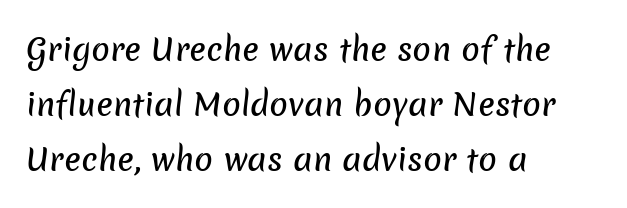
{"serif": "no", "width": "normal", "stroke_contrast": "low", "x_height": "medium", "monospaced": "no", "underline": "no", "align": "left", "line_spacing_ratio": 1.77, "letter_spacing": "normal", "letter_spacing_em": 0.0, "glyph_px": 31}
